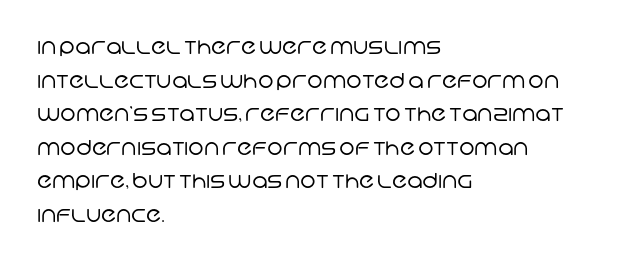
The image shows 21 px text type; set left-aligned, normal line spacing (1.6x), normal letter spacing, not underlined.
